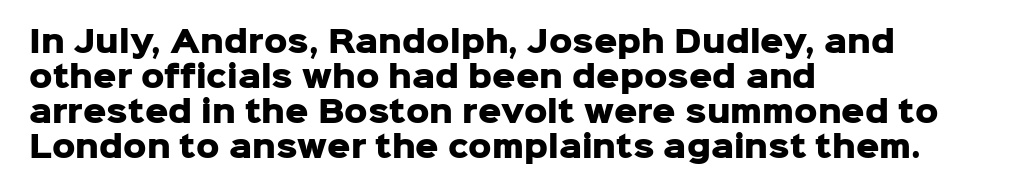
The image shows 29 px heavy sans-serif type, upright; set left-aligned, line spacing 1.21x, normal letter spacing, not underlined; low stroke contrast and a medium x-height.
